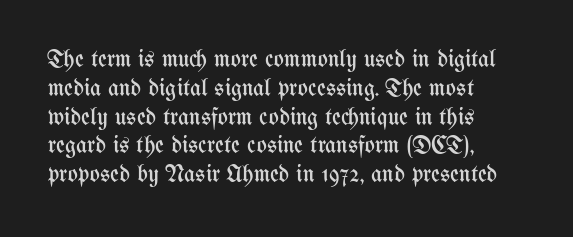
The image shows 24 px text type, upright; set left-aligned, line spacing 1.2x, normal letter spacing, not underlined.
